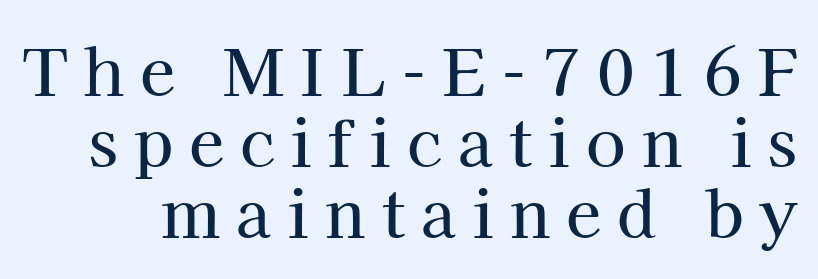
Letterform terminals end in serifs throughout the passage. These lines were composed using upright roman letters. Underlining? Definitely not there. Do the characters align in a grid? No, the font is proportional.
